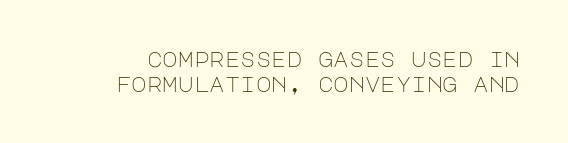
{"italic": "no", "bold": "no", "underline": "no", "line_spacing_ratio": 1.18, "letter_spacing": "normal", "letter_spacing_em": 0.0, "glyph_px": 21}
